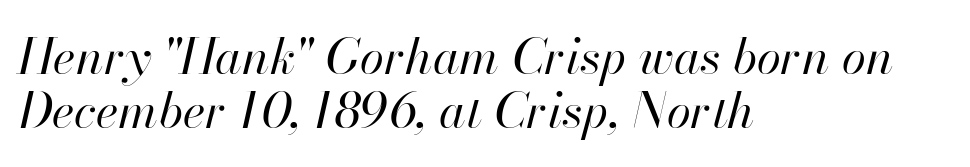
Horizontal bands of white between lines are thin slivers. Varying glyph widths throughout — classic text-font behaviour. Plain, unruled lines of type. The letters are slanted; this is an italic face. The cut favours lightness, reaching ordinary text weight at its darkest. Honestly, the letter spacing is just normal — you wouldn't notice it.
